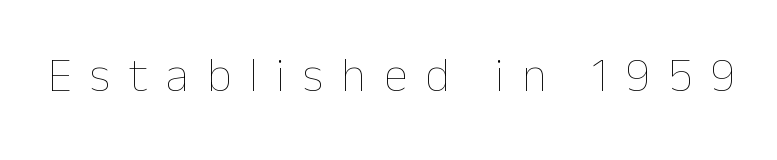
{"italic": "no", "bold": "no", "weight": "thin", "width": "normal", "stroke_contrast": "low", "x_height": "medium", "monospaced": "no", "underline": "no", "letter_spacing": "wide", "letter_spacing_em": 0.36, "glyph_px": 49}
